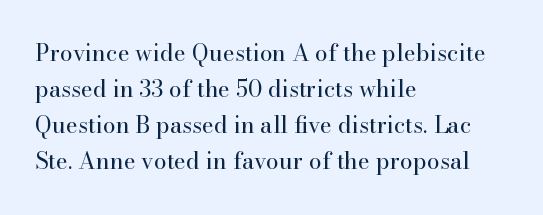
The image shows 23 px text type, upright; set left-aligned, normal line spacing (1.57x), normal letter spacing, not underlined.
